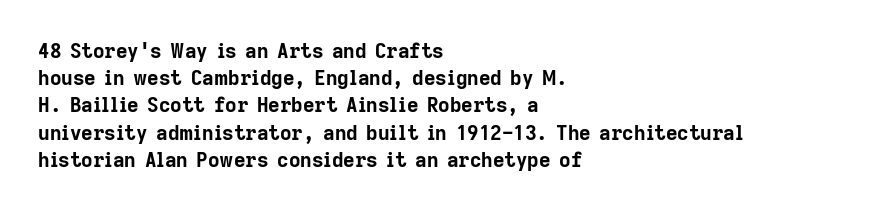
Vertical strokes here are truly vertical. Line spacing here is normal. The rendering anchors every line to the left-hand side. Short note: letters normally spaced. Has an underline been added? It has not. The sample has been set heavy, in full bold.
